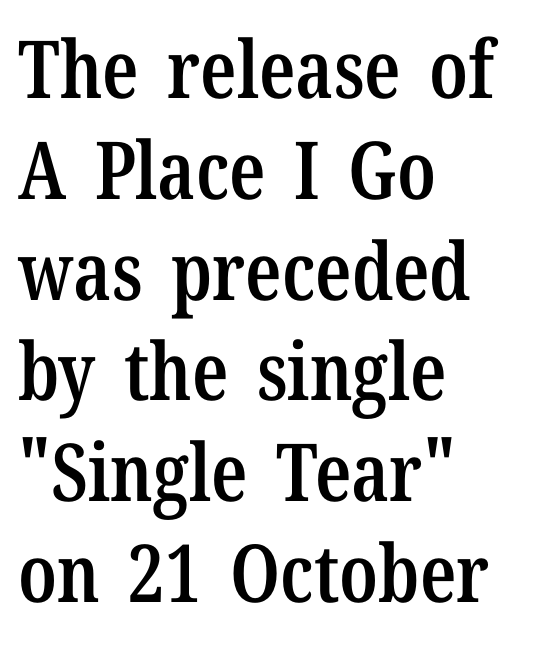
The image shows 80 px semibold, condensed serif type, upright; set left-aligned, normal line spacing (1.26x), normal letter spacing, not underlined; low stroke contrast and a medium x-height.
